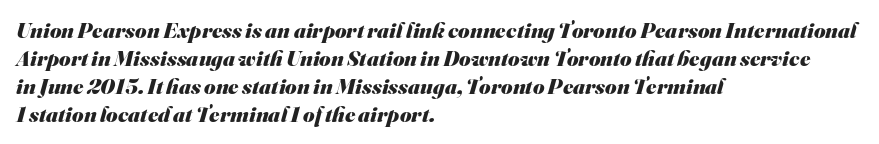
{"bold": "yes", "underline": "no", "align": "left", "line_spacing": "normal", "line_spacing_ratio": 1.27, "letter_spacing": "normal", "letter_spacing_em": 0.0, "glyph_px": 22}
